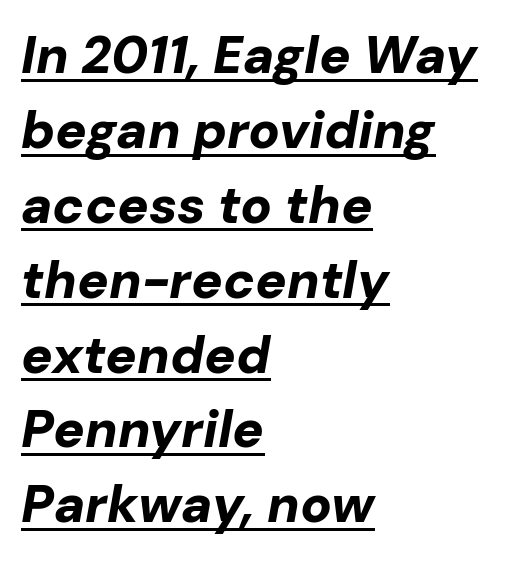
Q: Is the text bold? A: Yes.
Q: Is the text italic (slanted)? A: Yes, it leans right by about 10 degrees.
Q: Is the text underlined? A: Yes.
Q: How is the paragraph aligned? A: Left-aligned.
Q: Is the spacing between letters normal or unusually wide? A: Normal.
Q: Is the spacing between lines tight, normal or loose? A: Normal.
Q: Width (condensed, normal, or wide)? A: Normal.
Q: Stroke contrast? A: Low.
Q: x-height? A: Medium.
Q: Monospaced? A: No.
